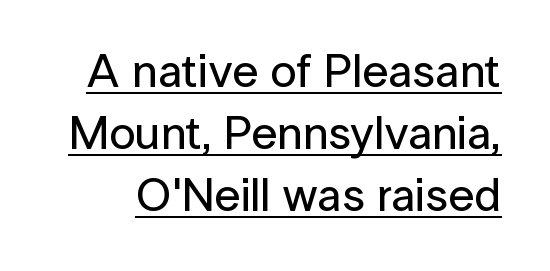
The image shows 47 px sans-serif type, upright; set normal line spacing (1.32x), normal letter spacing, underlined; low stroke contrast and a medium x-height.
